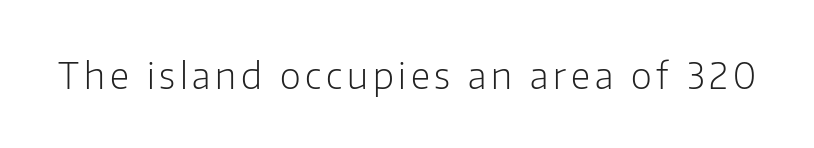
Q: Is the text bold? A: No.
Q: Is the text italic (slanted)? A: No, it is upright.
Q: Is the typeface a serif or a sans-serif typeface? A: Sans-serif.
Q: Is the text underlined? A: No.
Q: Width (condensed, normal, or wide)? A: Normal.
Q: Stroke contrast? A: Low.
Q: x-height? A: Medium.
Q: Monospaced? A: No.
